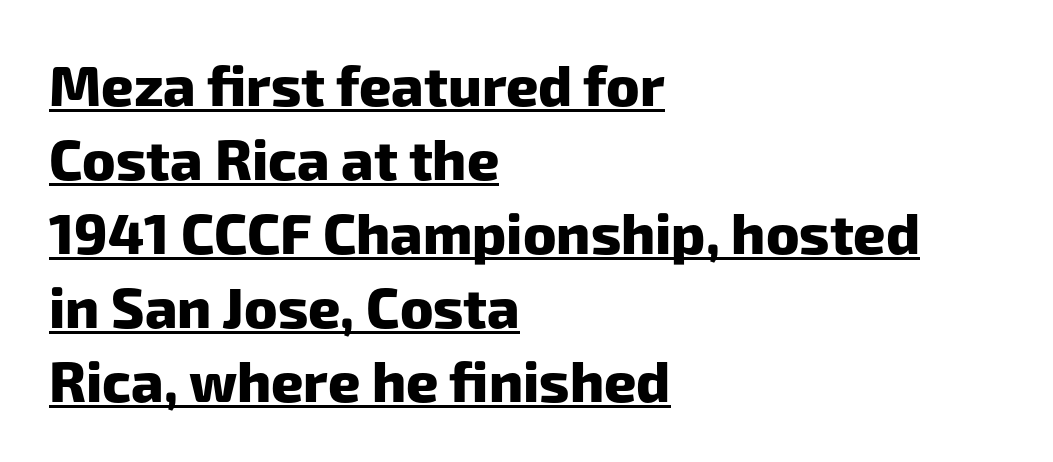
{"serif": "no", "bold": "yes", "weight": "heavy", "width": "normal", "stroke_contrast": "low", "x_height": "medium", "monospaced": "no", "underline": "yes", "align": "left", "line_spacing": "normal", "line_spacing_ratio": 1.32, "letter_spacing": "normal", "letter_spacing_em": 0.0, "glyph_px": 56}
